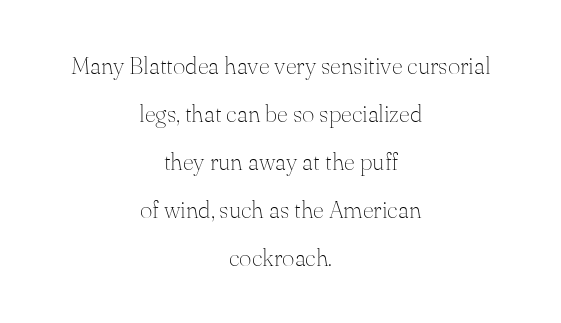
Students, observe: this is what heavily led, spacious text looks like. The gaps between neighbouring characters are ordinary and unremarkable. Think standard paragraph weight, or any step lighter than that. Every stem runs plumb, perpendicular to the baseline. Nobody drew a line under any word here. This rendering uses center alignment, leaving both contours irregular but symmetric.
